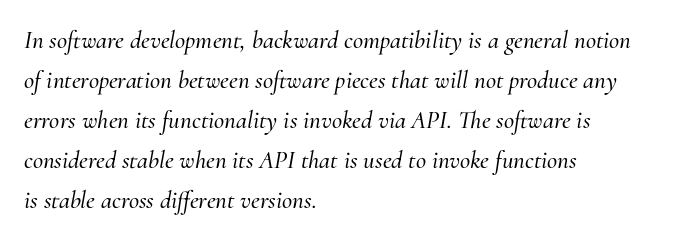
Q: Is the text italic (slanted)? A: Yes, it leans right by about 10 degrees.
Q: Is the text underlined? A: No.
Q: How is the paragraph aligned? A: Left-aligned.
Q: Is the spacing between letters normal or unusually wide? A: Normal.
Q: Is the spacing between lines tight, normal or loose? A: Normal.
